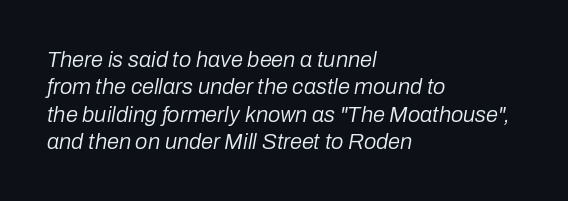
The image shows 22 px text type, italic (leaning right); set left-aligned, line spacing 1.24x, normal letter spacing, not underlined.
